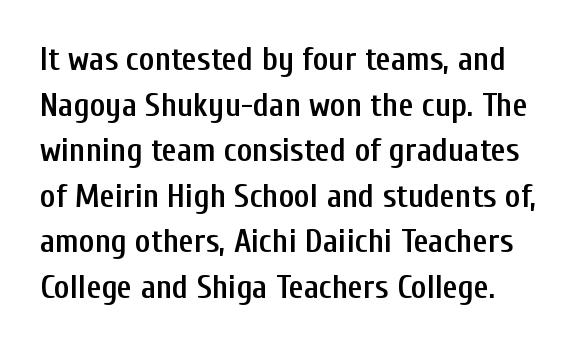
The vertical gap from one line to the next is medium. Decoration check: the copy has no underline. Serifs: no, the terminals of the letterforms are clean. Is this a fixed-width face? No — the glyphs have proportional, varying widths. Quick note: not italic, upright. The rendering uses a semibold face; strokes are thickened but not to full bold.
